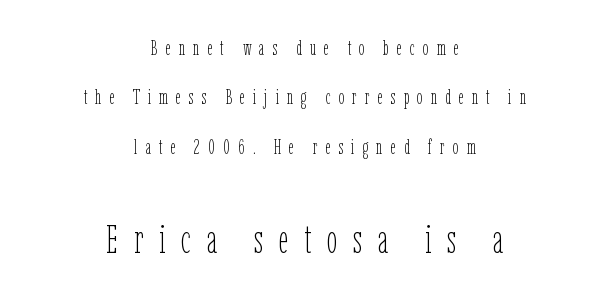
Q: Is the text bold? A: No.
Q: Is the text italic (slanted)? A: No, it is upright.
Q: Is the text underlined? A: No.
Q: How is the paragraph aligned? A: Centered.
Q: Is the spacing between letters normal or unusually wide? A: Unusually wide.
Q: Is the spacing between lines tight, normal or loose? A: Loose.
Q: Which block of text is set in a larger size, the first (top) or the second (bottom)? A: The second (bottom) one.
Q: Width (condensed, normal, or wide)? A: Condensed.
Q: Stroke contrast? A: Low.
Q: x-height? A: Medium.
Q: Monospaced? A: No.
